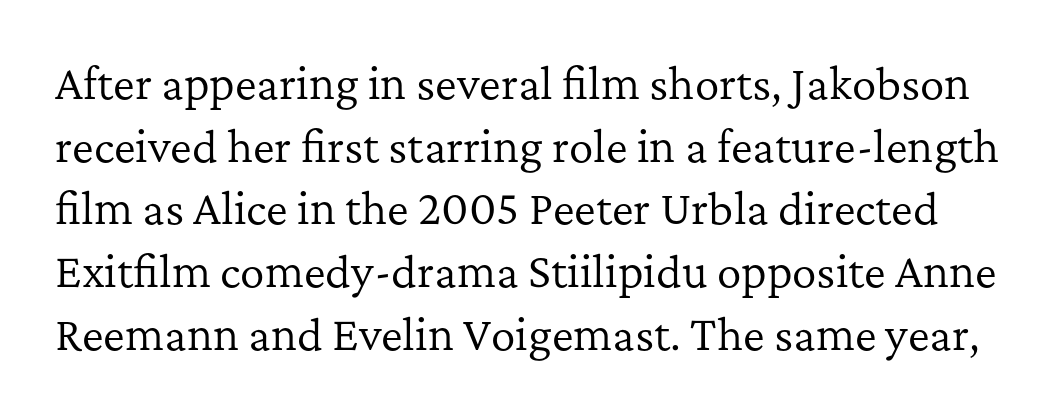
The image shows 41 px regular-weight serif type, upright; set normal line spacing (1.53x), normal letter spacing, not underlined; low stroke contrast and a medium x-height.
